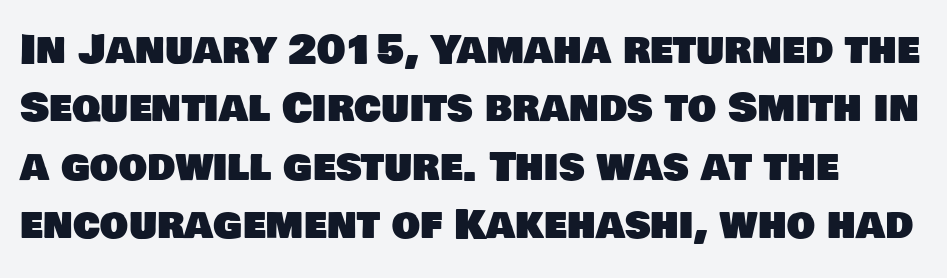
{"serif": "no", "width": "normal", "stroke_contrast": "low", "x_height": "large", "monospaced": "no", "underline": "no", "line_spacing": "normal", "line_spacing_ratio": 1.46, "letter_spacing": "normal", "letter_spacing_em": 0.0, "glyph_px": 40}
